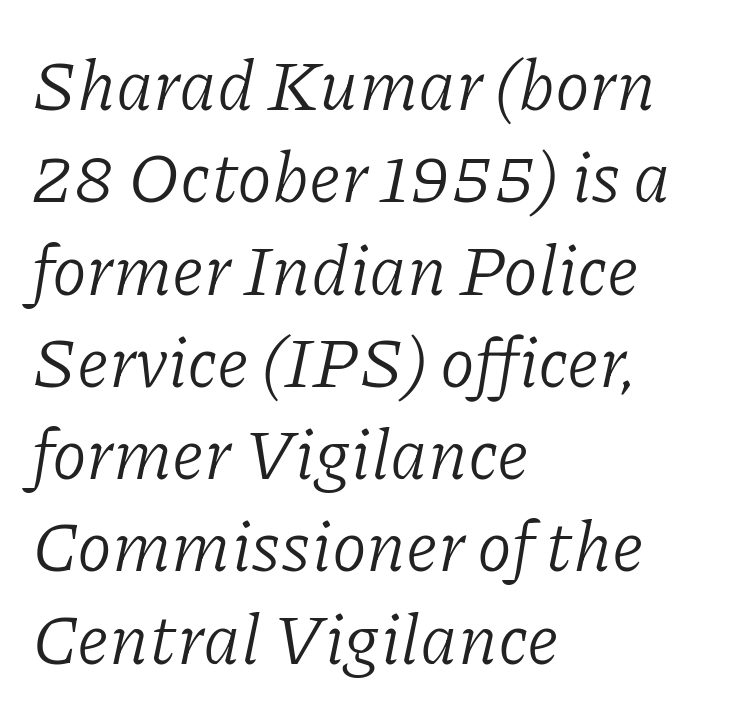
{"serif": "yes", "italic": "yes", "lean": "right", "slant_degrees": 11, "bold": "no", "weight": "light", "width": "normal", "stroke_contrast": "low", "x_height": "medium", "monospaced": "no", "underline": "no", "align": "left", "line_spacing": "normal", "line_spacing_ratio": 1.3, "letter_spacing": "normal", "letter_spacing_em": 0.0, "glyph_px": 71}
